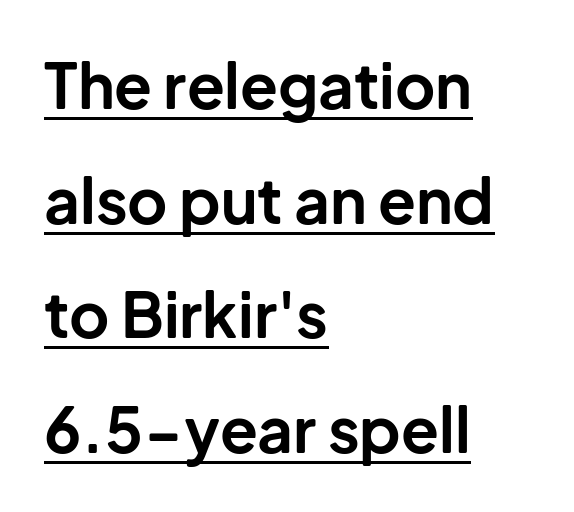
The image shows 62 px bold sans-serif type, upright; set left-aligned, line spacing 1.85x, normal letter spacing, underlined; low stroke contrast and a medium x-height.
